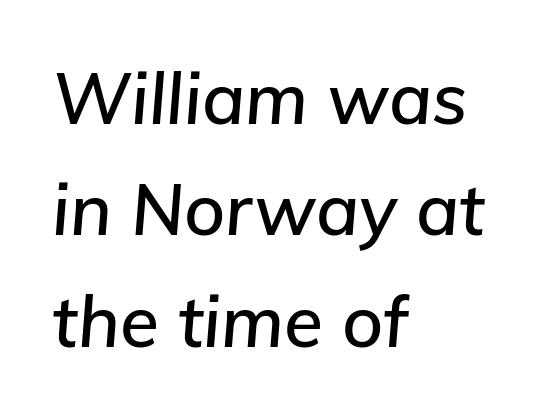
Q: Is the text italic (slanted)? A: Yes, it leans right by about 5 degrees.
Q: Is the text underlined? A: No.
Q: How is the paragraph aligned? A: Left-aligned.
Q: Is the spacing between letters normal or unusually wide? A: Normal.
Q: Is the spacing between lines tight, normal or loose? A: Normal.
Q: Width (condensed, normal, or wide)? A: Normal.
Q: Stroke contrast? A: Low.
Q: x-height? A: Medium.
Q: Monospaced? A: No.
